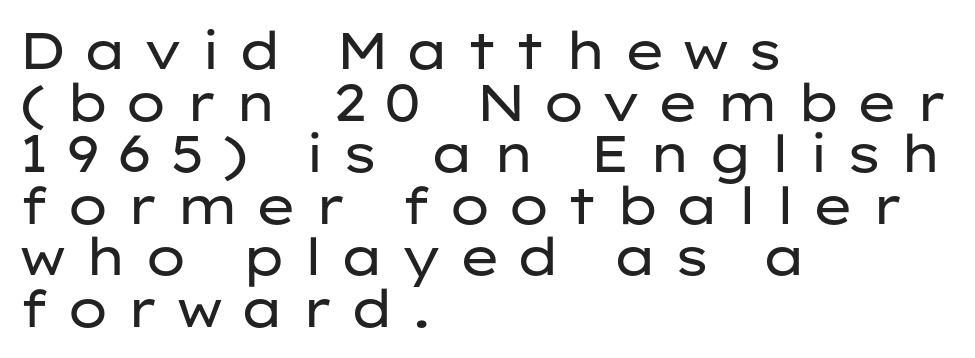
Proportional: the letters do not fall into vertical columns. Spacing between characters has been opened up far beyond the box default. This rendering features lettering with no underline. Successive baselines arrive quickly, one right under another.
